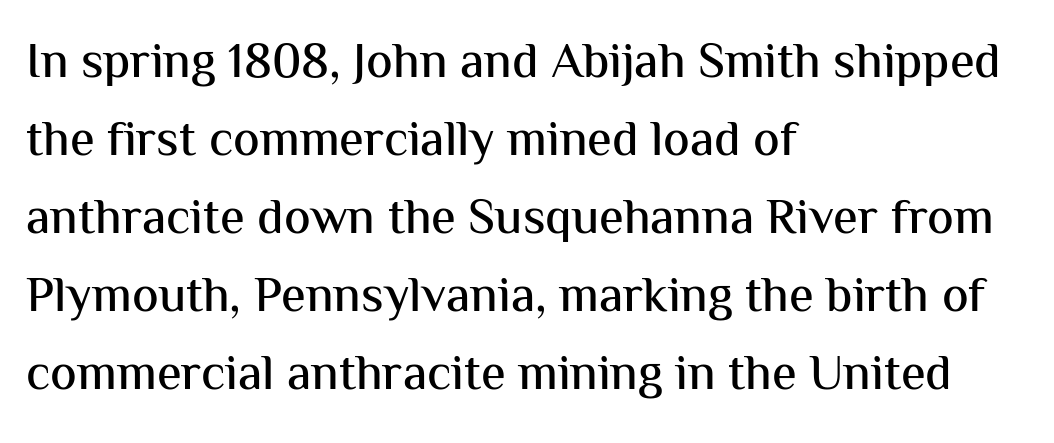
Q: Is the text italic (slanted)? A: No, it is upright.
Q: Is the typeface a serif or a sans-serif typeface? A: Sans-serif.
Q: Is the text underlined? A: No.
Q: How is the paragraph aligned? A: Left-aligned.
Q: Is the spacing between letters normal or unusually wide? A: Normal.
Q: Is the spacing between lines tight, normal or loose? A: Normal.
Q: Width (condensed, normal, or wide)? A: Normal.
Q: Stroke contrast? A: Medium.
Q: x-height? A: Medium.
Q: Monospaced? A: No.
